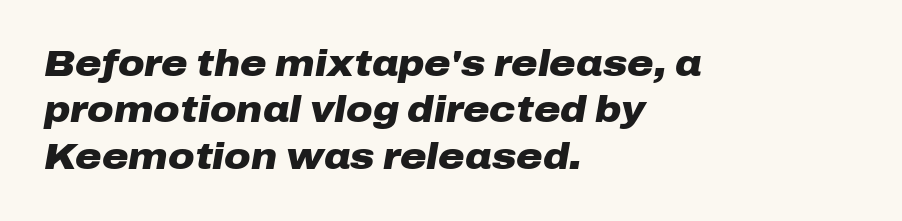
{"italic": "yes", "lean": "right", "slant_degrees": 10, "bold": "yes", "weight": "heavy", "width": "wide", "stroke_contrast": "low", "x_height": "medium", "monospaced": "no", "underline": "no", "align": "left", "line_spacing": "normal", "line_spacing_ratio": 1.29, "letter_spacing": "normal", "letter_spacing_em": 0.0, "glyph_px": 36}
